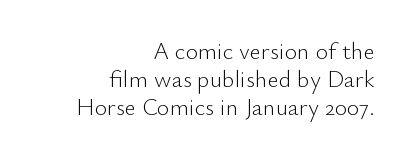
These glyphs show unthickened strokes, regular width or finer. The rendering keeps characters at their native spacing. Each line ends at the same right margin while the left side varies. The type sits square on the baseline with zero lean. Check the space under the baseline: it is left empty.
